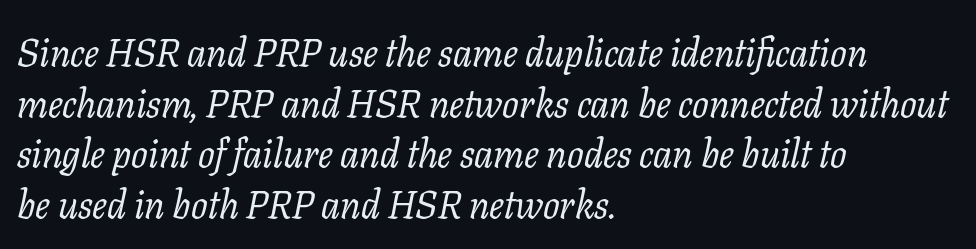
The image shows 39 px regular-weight serif type, italic (leaning right); set left-aligned, normal line spacing (1.3x), normal letter spacing, not underlined; low stroke contrast and a medium x-height.
